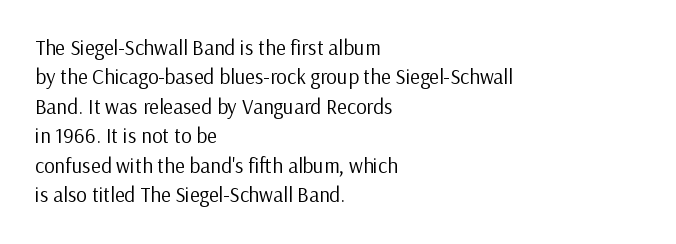
A clean baseline with only descenders dipping below it. If you drew a line through each stem, it would be perfectly vertical. Honestly, the row spacing looks completely unremarkable. Is this a heavy cut? Hardly; it is regular or lighter.
